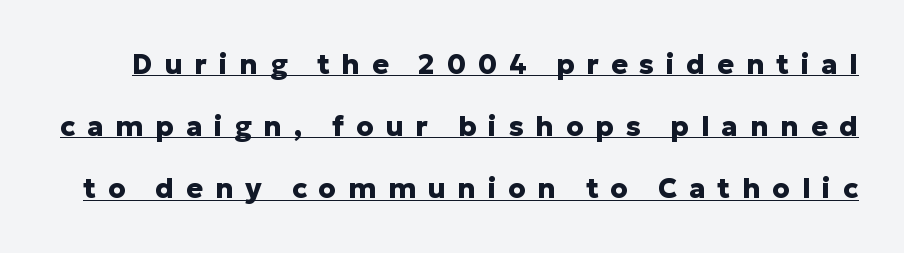
Q: Is the text bold? A: Yes.
Q: Is the text italic (slanted)? A: No, it is upright.
Q: Is the typeface a serif or a sans-serif typeface? A: Sans-serif.
Q: Is the text underlined? A: Yes.
Q: Is the spacing between letters normal or unusually wide? A: Unusually wide.
Q: Is the spacing between lines tight, normal or loose? A: Loose.
Q: Width (condensed, normal, or wide)? A: Normal.
Q: Stroke contrast? A: Low.
Q: x-height? A: Medium.
Q: Monospaced? A: No.
